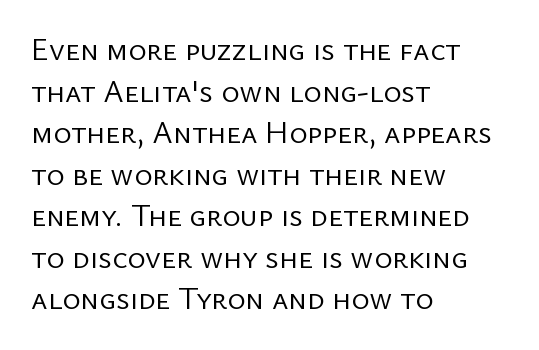
Q: Is the text bold? A: No.
Q: Is the text italic (slanted)? A: No, it is upright.
Q: Is the typeface a serif or a sans-serif typeface? A: Sans-serif.
Q: Is the text underlined? A: No.
Q: How is the paragraph aligned? A: Left-aligned.
Q: Is the spacing between letters normal or unusually wide? A: Normal.
Q: Is the spacing between lines tight, normal or loose? A: Normal.
Q: Width (condensed, normal, or wide)? A: Normal.
Q: Stroke contrast? A: Low.
Q: x-height? A: Medium.
Q: Monospaced? A: No.
